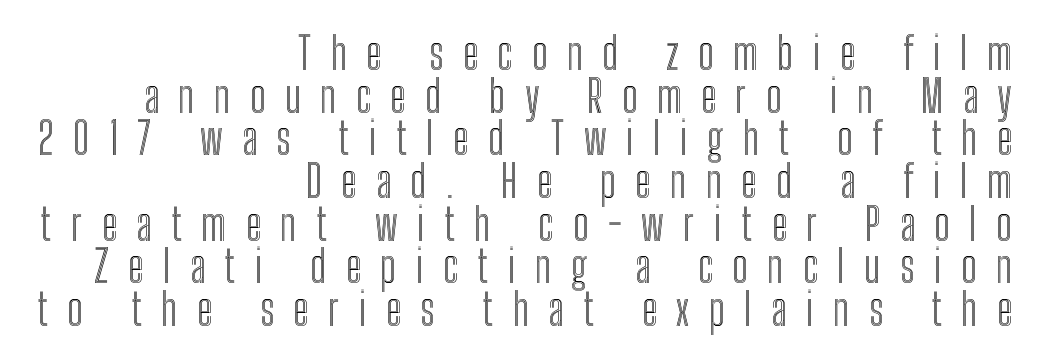
The image shows 44 px condensed type, upright; set right-aligned, tight line spacing (0.97x), unusually wide letter spacing (+0.44 em), not underlined; a medium x-height.
